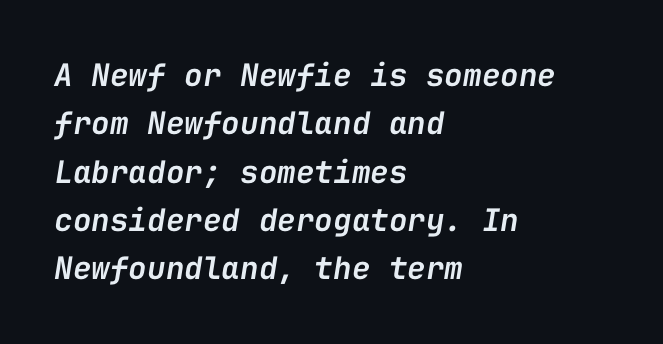
Q: Is the text bold? A: Semi-bold.
Q: Is the text italic (slanted)? A: Yes, it leans right by about 9 degrees.
Q: Is the text underlined? A: No.
Q: How is the paragraph aligned? A: Left-aligned.
Q: Is the spacing between letters normal or unusually wide? A: Normal.
Q: Is the spacing between lines tight, normal or loose? A: Normal.
Q: Width (condensed, normal, or wide)? A: Normal.
Q: Stroke contrast? A: Low.
Q: x-height? A: Medium.
Q: Monospaced? A: Yes.
